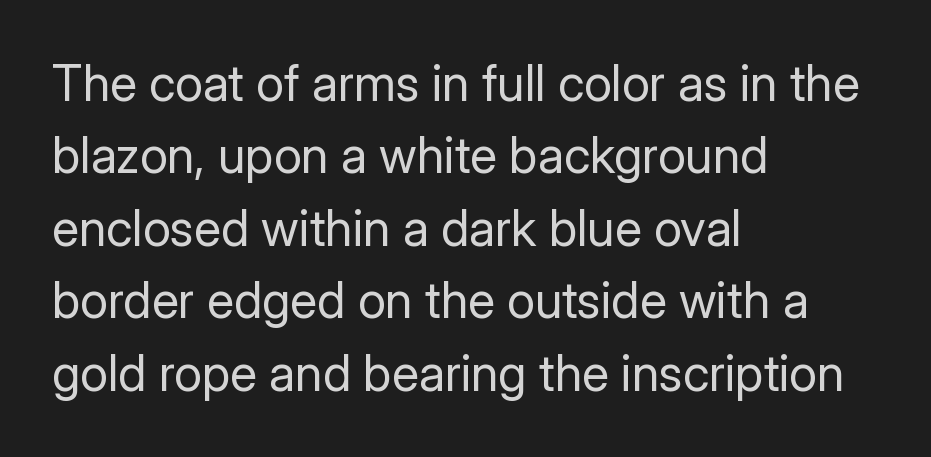
The image shows 50 px regular-weight sans-serif type, upright; set left-aligned, normal line spacing (1.45x), normal letter spacing, not underlined; low stroke contrast and a medium x-height.
